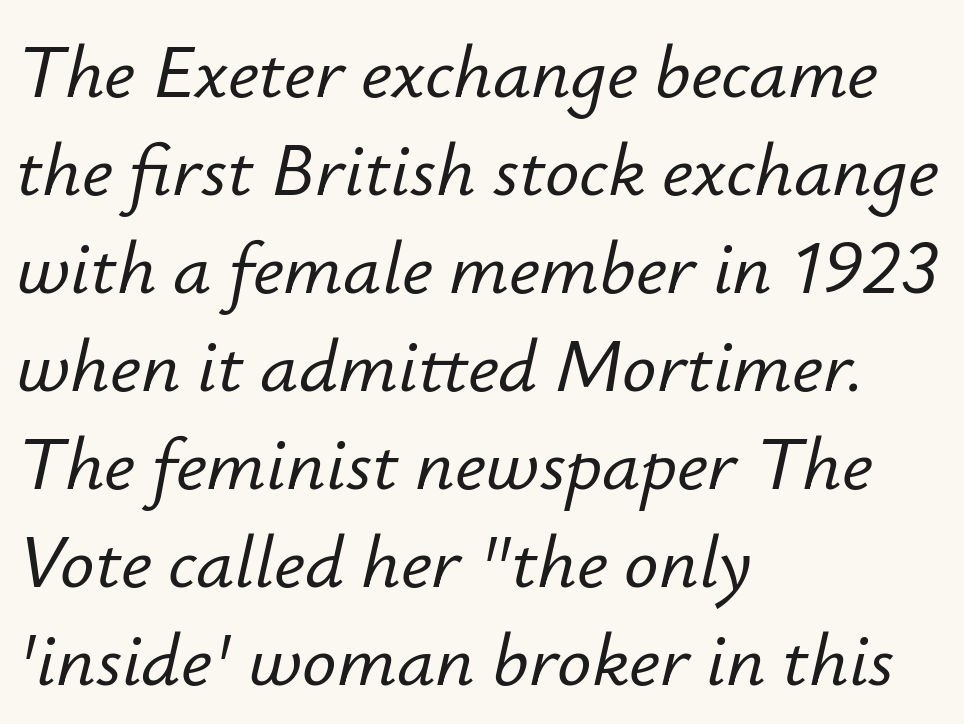
Q: Is the text italic (slanted)? A: Yes, it leans right by about 12 degrees.
Q: Is the text underlined? A: No.
Q: How is the paragraph aligned? A: Left-aligned.
Q: Is the spacing between letters normal or unusually wide? A: Normal.
Q: Is the spacing between lines tight, normal or loose? A: Normal.
Q: Width (condensed, normal, or wide)? A: Normal.
Q: Stroke contrast? A: Low.
Q: x-height? A: Small.
Q: Monospaced? A: No.
